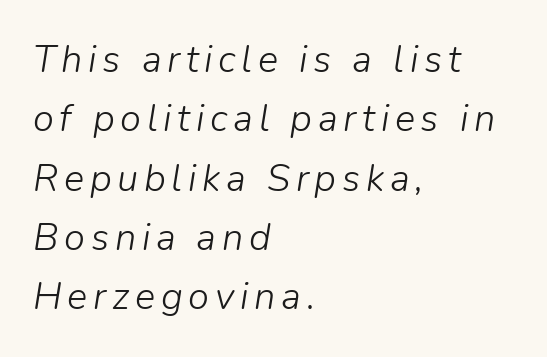
The image shows 38 px light type, italic (leaning right); set left-aligned, normal line spacing (1.56x), not underlined; low stroke contrast and a medium x-height.
